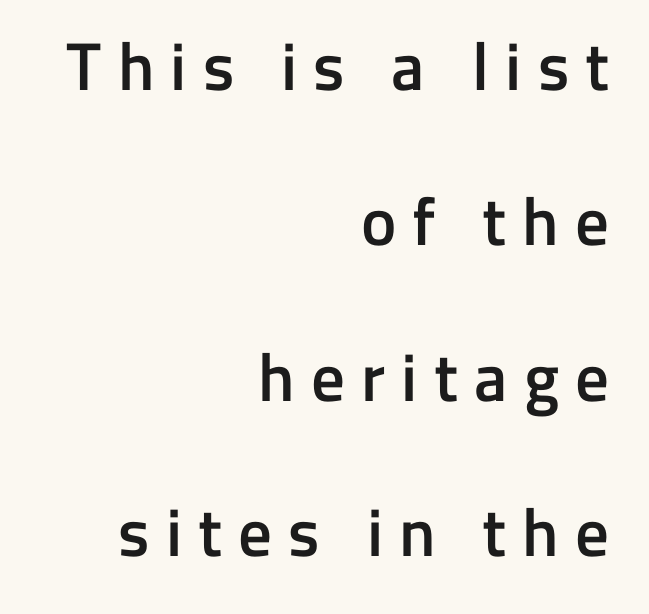
Q: Is the text bold? A: Semi-bold.
Q: Is the text italic (slanted)? A: No, it is upright.
Q: Is the typeface a serif or a sans-serif typeface? A: Sans-serif.
Q: Is the text underlined? A: No.
Q: How is the paragraph aligned? A: Right-aligned.
Q: Is the spacing between letters normal or unusually wide? A: Unusually wide.
Q: Is the spacing between lines tight, normal or loose? A: Loose.
Q: Width (condensed, normal, or wide)? A: Normal.
Q: Stroke contrast? A: Low.
Q: x-height? A: Medium.
Q: Monospaced? A: No.
